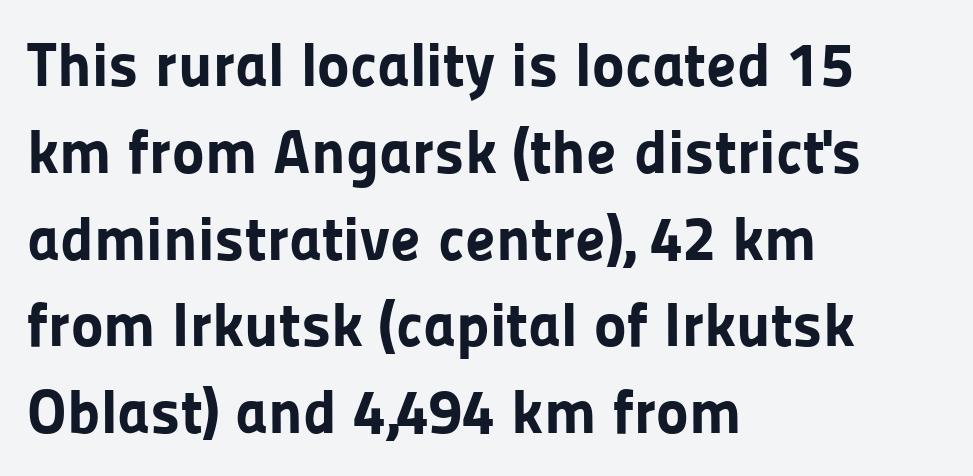
The image shows 62 px bold sans-serif type, upright; set left-aligned, normal line spacing (1.4x), normal letter spacing, not underlined; low stroke contrast and a medium x-height.
